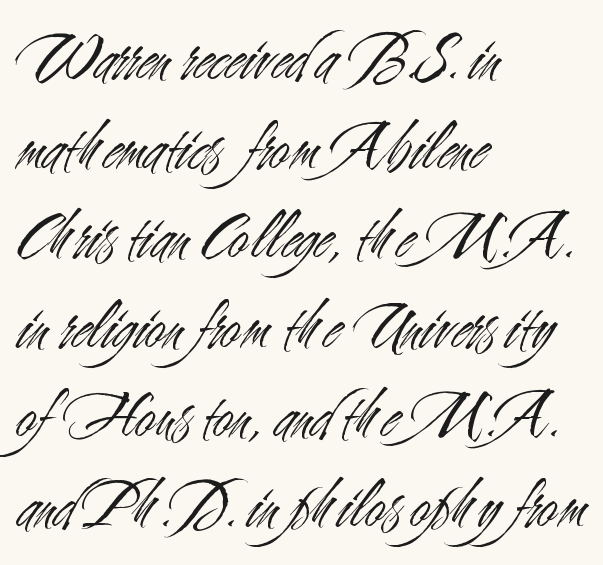
The text was rendered using a sans face with plain stroke endings. A clean baseline with only descenders dipping below it. Tracking value appears to be zero — textbook default spacing. Proportional: the letters do not fall into vertical columns. Normally led — the rows are evenly, conventionally spaced. Weight: in the light-to-regular range.
